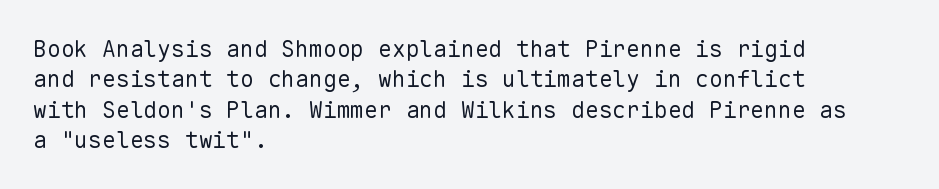
{"italic": "no", "bold": "no", "underline": "no", "align": "left", "line_spacing": "normal", "line_spacing_ratio": 1.32, "letter_spacing": "normal", "letter_spacing_em": 0.0, "glyph_px": 23}
